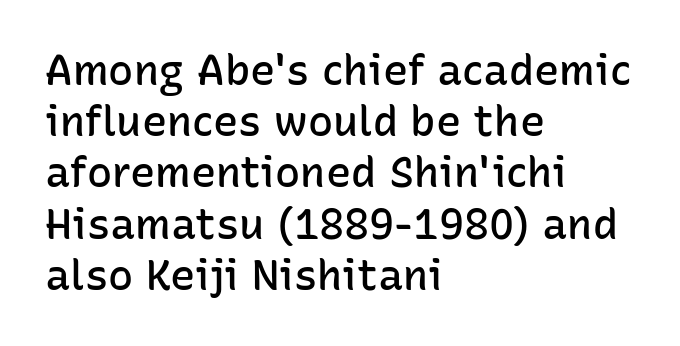
The image shows 42 px semibold sans-serif type, upright; set left-aligned, line spacing 1.22x, normal letter spacing, not underlined; low stroke contrast and a medium x-height.
